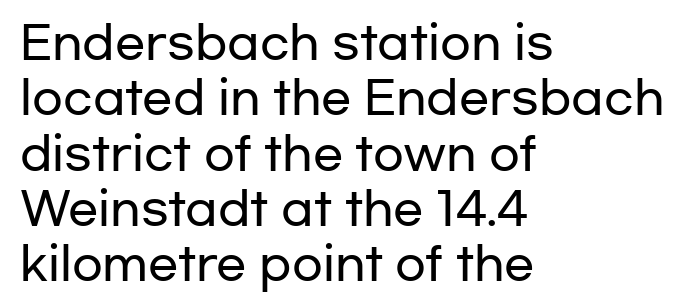
Classification — sans serif. Is this a fixed-width face? No — the glyphs have proportional, varying widths. The typesetter chose a ragged-right arrangement here. It's the straight-up-and-down kind of type. No word sits above an underline. Nobody touched the tracking dial on this one.
